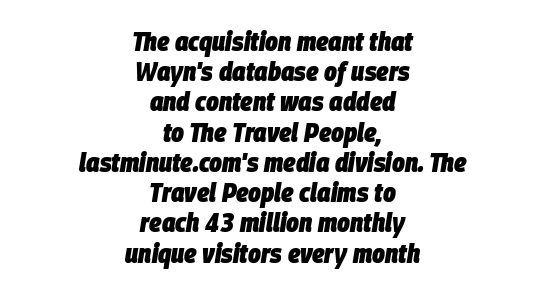
Horizontal alignment here is central, giving a formal, balanced look. Slant detected: the letters are inclined. Standard letterfit; no display-style spreading of the glyphs. The font is running at its bold setting. The line-height multiplier appears low, near solid setting. Only glyphs here, with clear space below each row.
